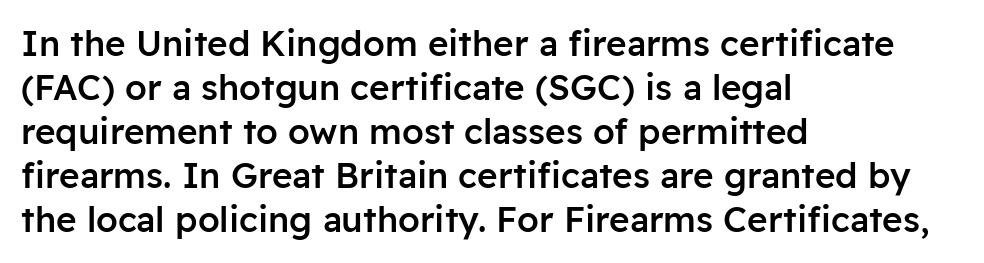
The image shows 35 px semibold sans-serif type, upright; set left-aligned, normal line spacing (1.26x), normal letter spacing, not underlined; low stroke contrast and a medium x-height.
